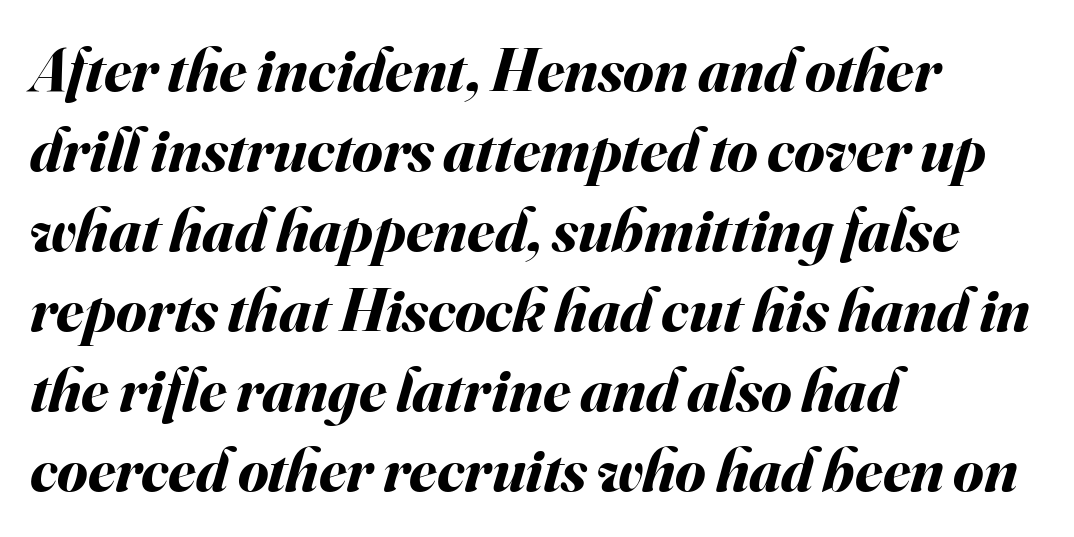
The image shows 62 px bold type, italic (leaning right); set left-aligned, normal line spacing (1.29x), normal letter spacing, not underlined; medium stroke contrast and a small x-height.
